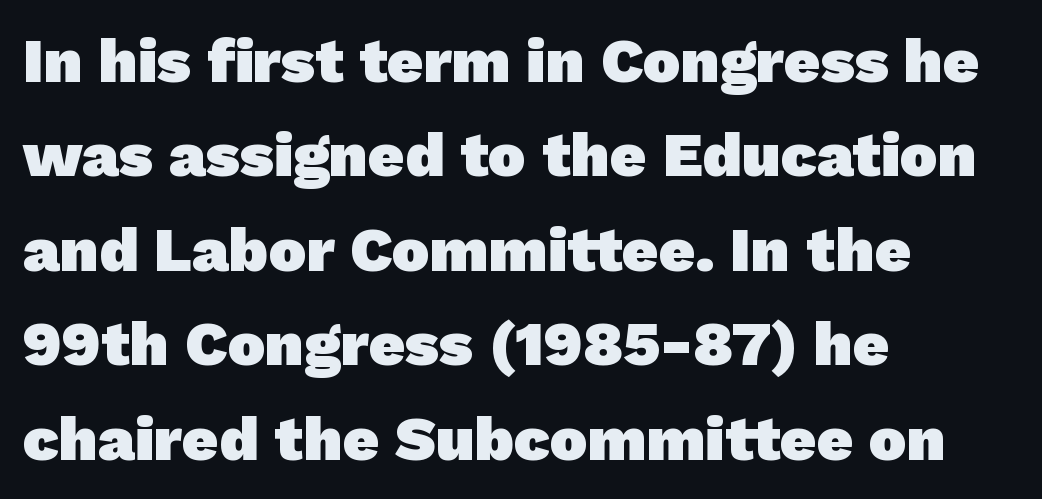
{"serif": "no", "bold": "yes", "weight": "heavy", "width": "normal", "stroke_contrast": "low", "x_height": "medium", "monospaced": "no", "underline": "no", "align": "left", "line_spacing": "normal", "line_spacing_ratio": 1.5, "letter_spacing": "normal", "letter_spacing_em": 0.0, "glyph_px": 63}
